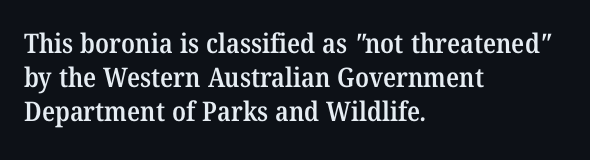
{"bold": "semi", "underline": "no", "align": "left", "line_spacing": "normal", "line_spacing_ratio": 1.26, "letter_spacing": "normal", "letter_spacing_em": 0.0, "glyph_px": 27}
